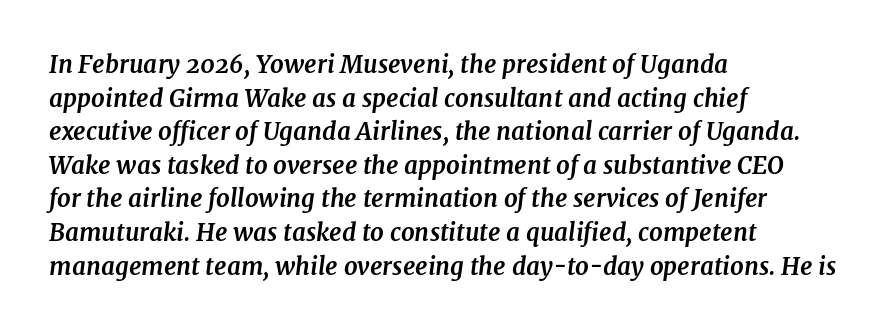
Horizontal bands of white between lines are of average thickness. Tracking here is standard; glyphs follow each other at the usual distance. If you drew a ruler down the left edge, every line would touch it. Compared with ordinary roman type, these characters are visibly tilted.
